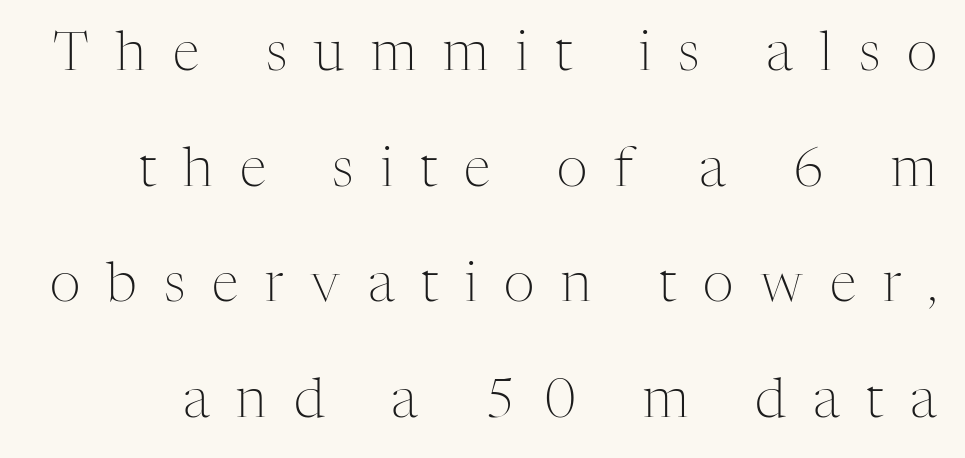
Q: Is the text bold? A: No.
Q: Is the text italic (slanted)? A: No, it is upright.
Q: Is the typeface a serif or a sans-serif typeface? A: Serif.
Q: Is the text underlined? A: No.
Q: Is the spacing between letters normal or unusually wide? A: Unusually wide.
Q: Is the spacing between lines tight, normal or loose? A: Loose.
Q: Width (condensed, normal, or wide)? A: Normal.
Q: Stroke contrast? A: Medium.
Q: x-height? A: Medium.
Q: Monospaced? A: No.
